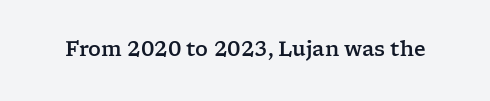
These lines keep a tight, regular rhythm from letter to letter. Unmarked baselines from the first word to the last. Italic: no, the glyphs are upright roman.
